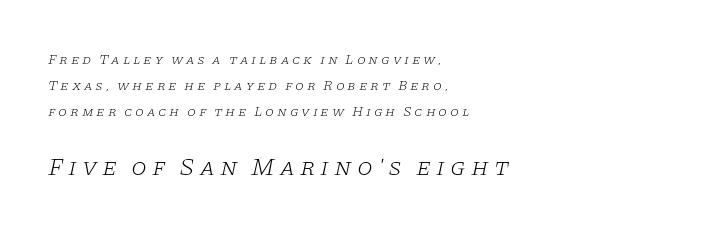
The image shows 25 px text type, italic (leaning right); set left-aligned, line spacing 1.87x, unusually wide letter spacing (+0.2 em), not underlined; the second (bottom) block is 1.79x larger.
